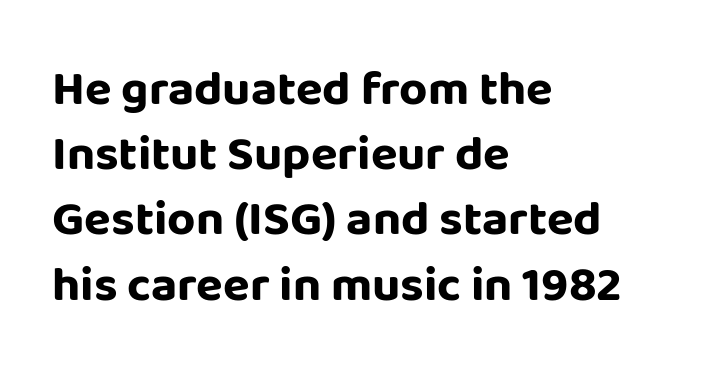
The image shows 49 px bold sans-serif type, upright; set left-aligned, normal line spacing (1.33x), normal letter spacing, not underlined; low stroke contrast and a large x-height.
